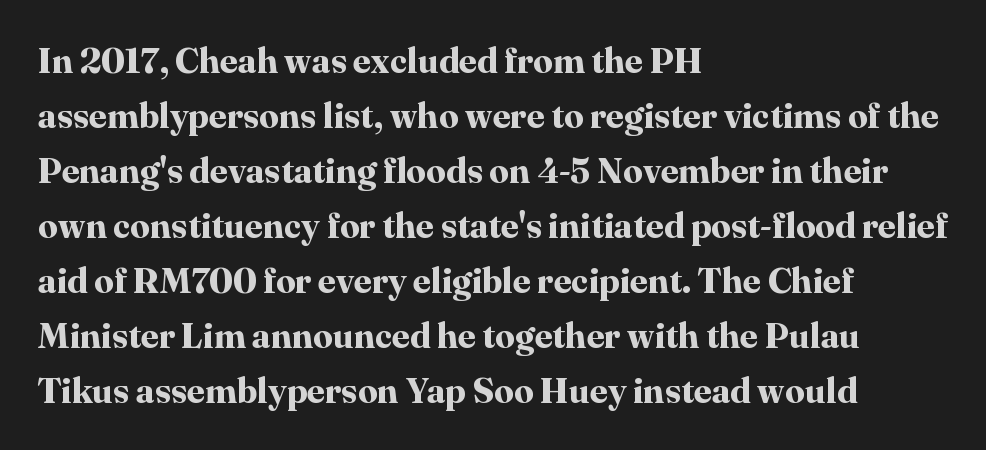
This sample keeps an unexceptional amount of space between lines. Character widths vary here, with narrow letters taking less room than wide ones. A typesetter would call this zero additional tracking. Layout note: lines flush left.
